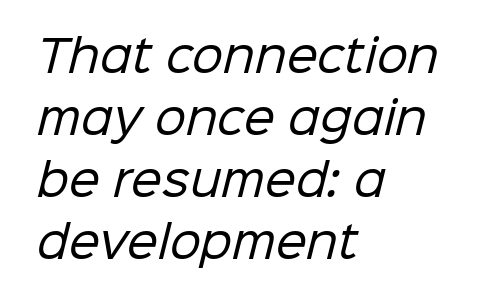
Q: Is the text bold? A: No.
Q: Is the typeface a serif or a sans-serif typeface? A: Sans-serif.
Q: Is the text underlined? A: No.
Q: How is the paragraph aligned? A: Left-aligned.
Q: Is the spacing between letters normal or unusually wide? A: Normal.
Q: Is the spacing between lines tight, normal or loose? A: Normal.
Q: Width (condensed, normal, or wide)? A: Normal.
Q: Stroke contrast? A: Low.
Q: x-height? A: Medium.
Q: Monospaced? A: No.
